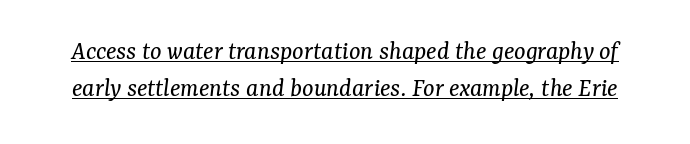
The image shows 27 px text type, italic (leaning right); set normal line spacing (1.38x), normal letter spacing, underlined.
